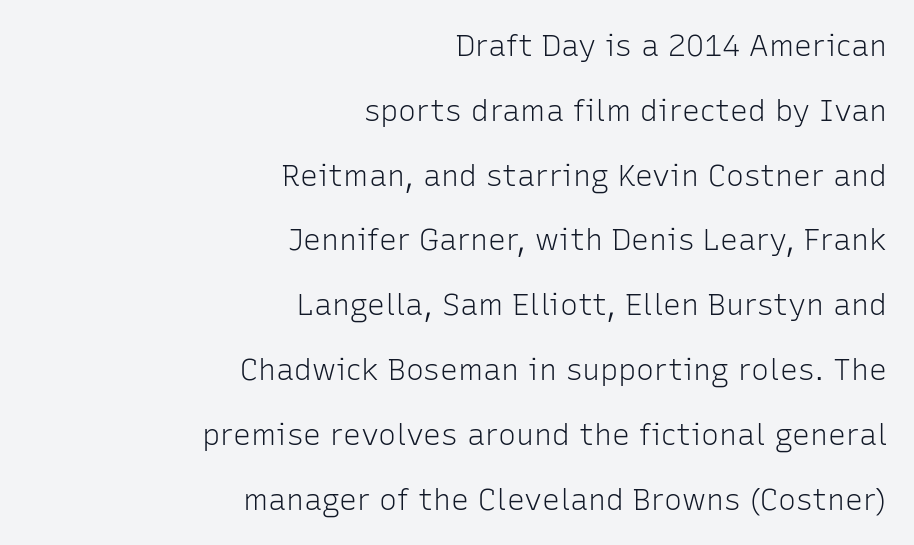
{"serif": "no", "italic": "no", "bold": "no", "weight": "light", "width": "normal", "stroke_contrast": "low", "x_height": "medium", "monospaced": "no", "underline": "no", "align": "right", "line_spacing": "loose", "line_spacing_ratio": 2.16, "letter_spacing": "normal", "letter_spacing_em": 0.0, "glyph_px": 30}
